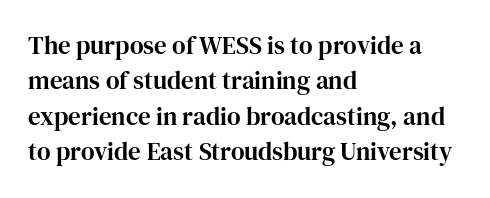
The line texture is even and compact thanks to regular tracking. Glance below the letters and you will spot only blank space. It's the straight-up-and-down kind of type. Each line starts at the same left margin while the right side varies. Reading down the column, the eye jumps a familiar distance to each next line.
